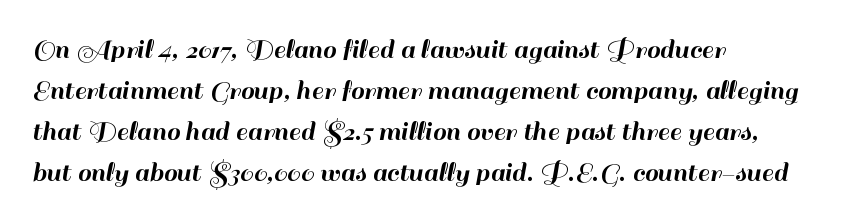
Q: Is the text italic (slanted)? A: Yes.
Q: Is the typeface a serif or a sans-serif typeface? A: Sans-serif.
Q: Is the text underlined? A: No.
Q: How is the paragraph aligned? A: Left-aligned.
Q: Is the spacing between letters normal or unusually wide? A: Normal.
Q: Is the spacing between lines tight, normal or loose? A: Normal.
Q: Width (condensed, normal, or wide)? A: Normal.
Q: Stroke contrast? A: High.
Q: x-height? A: Small.
Q: Monospaced? A: No.
